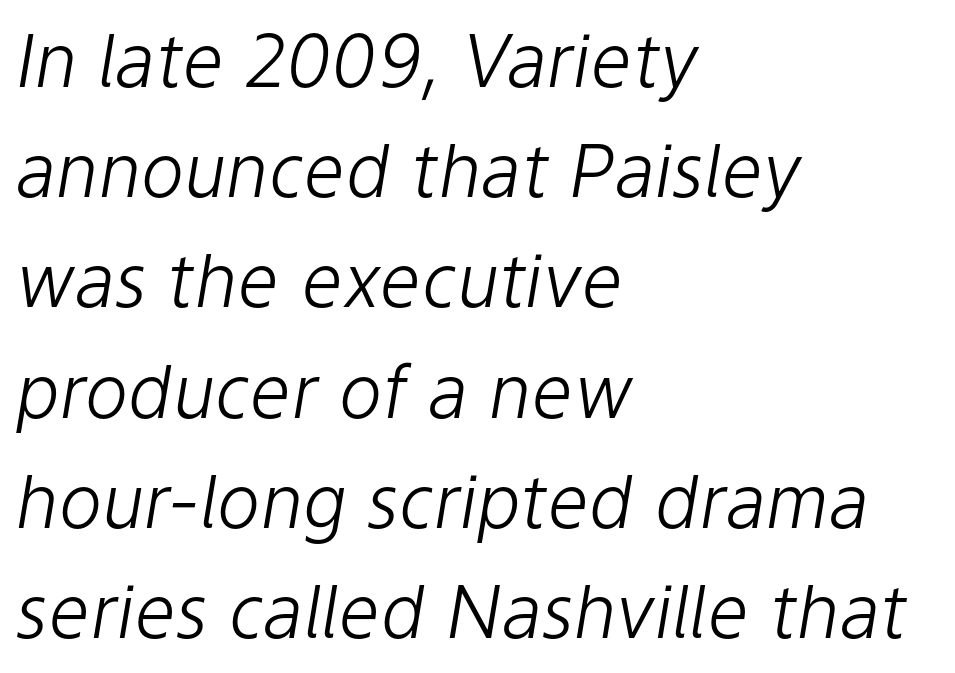
{"italic": "yes", "lean": "right", "slant_degrees": 9, "bold": "no", "weight": "light", "width": "normal", "stroke_contrast": "low", "x_height": "medium", "monospaced": "no", "underline": "no", "align": "left", "line_spacing": "normal", "line_spacing_ratio": 1.51, "letter_spacing": "normal", "letter_spacing_em": 0.0, "glyph_px": 73}
